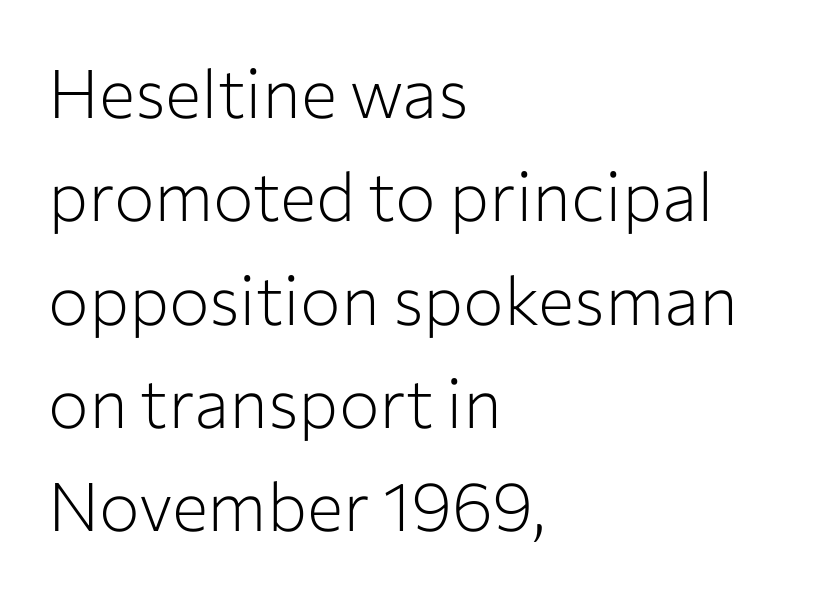
Inter-character spacing is left at the font's built-in metrics. The rendering uses a moderate line-height, typical for paragraphs. The face looks like a standard text weight, possibly lighter. This sample uses a sans-serif face.
